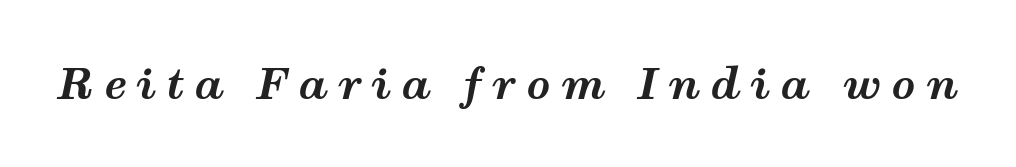
{"italic": "yes", "lean": "right", "slant_degrees": 12, "bold": "yes", "weight": "bold", "width": "wide", "stroke_contrast": "medium", "x_height": "medium", "monospaced": "no", "underline": "no", "letter_spacing": "wide", "letter_spacing_em": 0.24, "glyph_px": 42}
